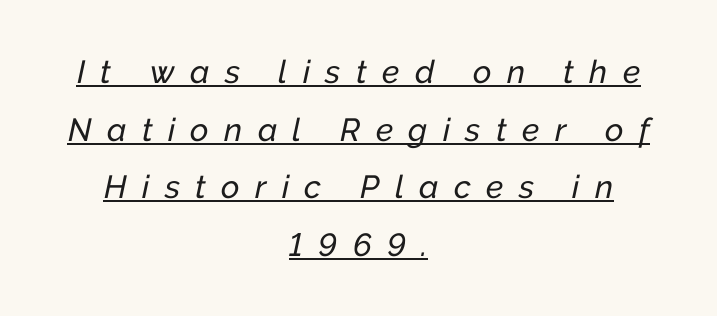
Q: Is the text italic (slanted)? A: Yes, it leans right by about 12 degrees.
Q: Is the text underlined? A: Yes.
Q: How is the paragraph aligned? A: Centered.
Q: Is the spacing between letters normal or unusually wide? A: Unusually wide.
Q: Width (condensed, normal, or wide)? A: Normal.
Q: Stroke contrast? A: Low.
Q: x-height? A: Medium.
Q: Monospaced? A: No.
